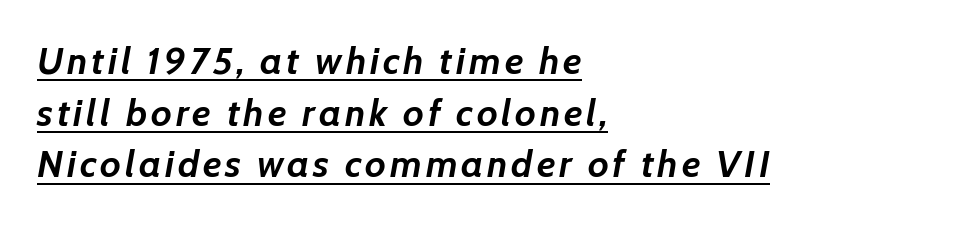
The image shows 38 px semibold type, italic (leaning right); set left-aligned, normal line spacing (1.36x), underlined; low stroke contrast and a medium x-height.
